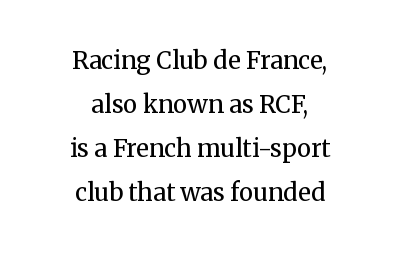
{"italic": "no", "bold": "no", "underline": "no", "align": "center", "line_spacing_ratio": 1.83, "letter_spacing": "normal", "letter_spacing_em": 0.0, "glyph_px": 24}
